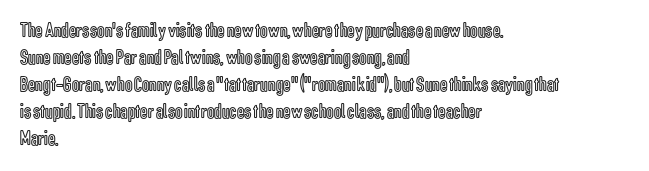
Q: Is the text italic (slanted)? A: No, it is upright.
Q: Is the text underlined? A: No.
Q: How is the paragraph aligned? A: Left-aligned.
Q: Is the spacing between letters normal or unusually wide? A: Normal.
Q: Is the spacing between lines tight, normal or loose? A: Normal.
